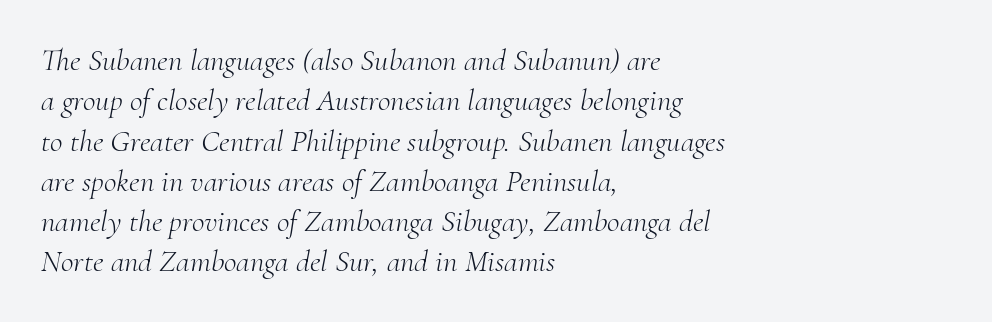
Q: Is the text bold? A: No.
Q: Is the text italic (slanted)? A: Yes, it leans right by about 10 degrees.
Q: Is the typeface a serif or a sans-serif typeface? A: Serif.
Q: Is the text underlined? A: No.
Q: How is the paragraph aligned? A: Left-aligned.
Q: Is the spacing between letters normal or unusually wide? A: Normal.
Q: Is the spacing between lines tight, normal or loose? A: Normal.
Q: Width (condensed, normal, or wide)? A: Normal.
Q: Stroke contrast? A: Medium.
Q: x-height? A: Small.
Q: Monospaced? A: No.
